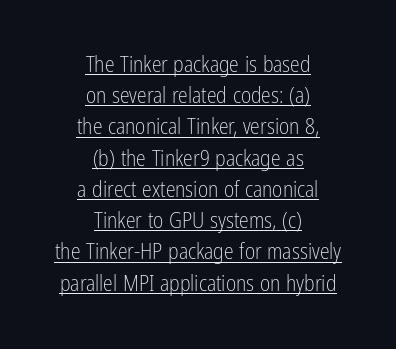
Q: Is the text bold? A: No.
Q: Is the text italic (slanted)? A: No, it is upright.
Q: Is the text underlined? A: Yes.
Q: How is the paragraph aligned? A: Centered.
Q: Is the spacing between letters normal or unusually wide? A: Normal.
Q: Is the spacing between lines tight, normal or loose? A: Normal.
